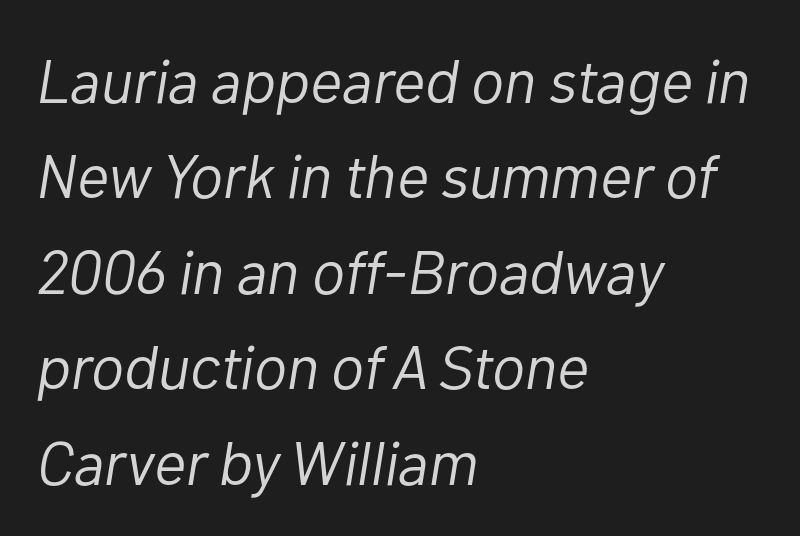
{"italic": "yes", "lean": "right", "slant_degrees": 10, "bold": "no", "weight": "light", "width": "normal", "stroke_contrast": "low", "x_height": "medium", "monospaced": "no", "underline": "no", "align": "left", "line_spacing": "normal", "line_spacing_ratio": 1.54, "letter_spacing": "normal", "letter_spacing_em": 0.0, "glyph_px": 62}
